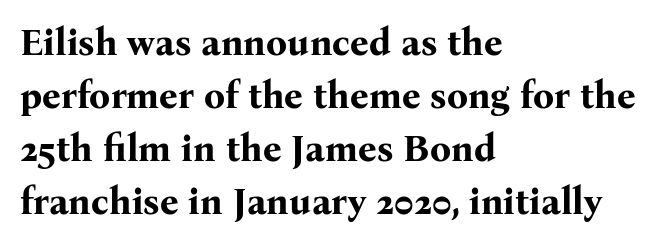
Q: Is the text bold? A: Yes.
Q: Is the text italic (slanted)? A: No, it is upright.
Q: Is the typeface a serif or a sans-serif typeface? A: Serif.
Q: Is the text underlined? A: No.
Q: How is the paragraph aligned? A: Left-aligned.
Q: Is the spacing between letters normal or unusually wide? A: Normal.
Q: Is the spacing between lines tight, normal or loose? A: Normal.
Q: Width (condensed, normal, or wide)? A: Normal.
Q: Stroke contrast? A: Medium.
Q: x-height? A: Medium.
Q: Monospaced? A: No.
